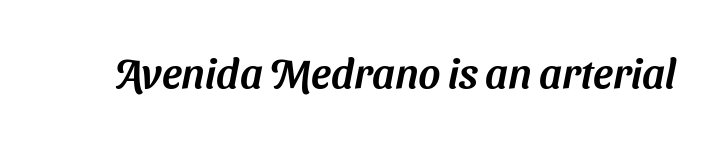
The image shows 42 px sans-serif type; set normal letter spacing, not underlined; medium stroke contrast and a medium x-height.
